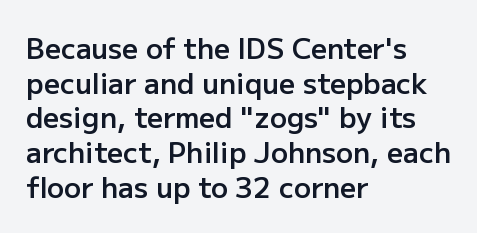
Q: Is the text bold? A: Semi-bold.
Q: Is the text italic (slanted)? A: No, it is upright.
Q: Is the typeface a serif or a sans-serif typeface? A: Sans-serif.
Q: Is the text underlined? A: No.
Q: How is the paragraph aligned? A: Left-aligned.
Q: Is the spacing between letters normal or unusually wide? A: Normal.
Q: Width (condensed, normal, or wide)? A: Normal.
Q: Stroke contrast? A: Low.
Q: x-height? A: Medium.
Q: Monospaced? A: No.
